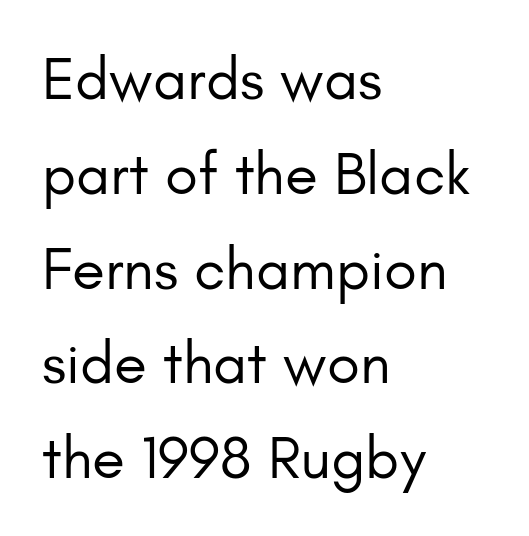
{"serif": "no", "italic": "no", "bold": "no", "weight": "regular", "width": "normal", "stroke_contrast": "low", "x_height": "small", "monospaced": "no", "underline": "no", "align": "left", "line_spacing": "normal", "line_spacing_ratio": 1.58, "letter_spacing": "normal", "letter_spacing_em": 0.0, "glyph_px": 60}
